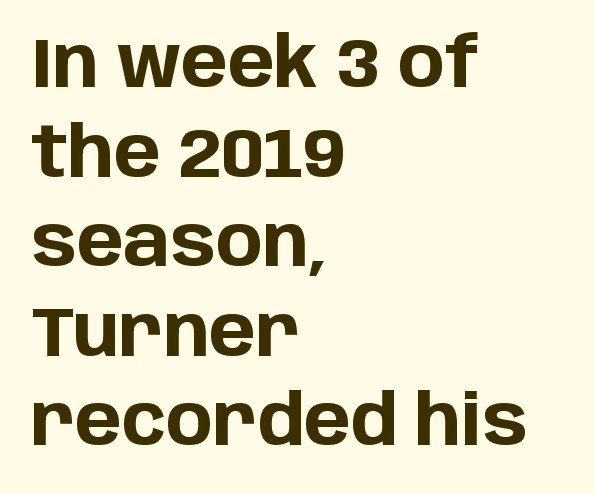
The image shows 70 px bold sans-serif type, upright; set left-aligned, normal line spacing (1.28x), normal letter spacing, not underlined; low stroke contrast and a large x-height.
